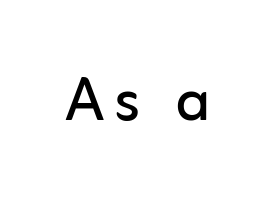
{"serif": "no", "italic": "no", "bold": "no", "weight": "regular", "width": "normal", "stroke_contrast": "low", "x_height": "medium", "monospaced": "no", "underline": "no", "glyph_px": 77}
